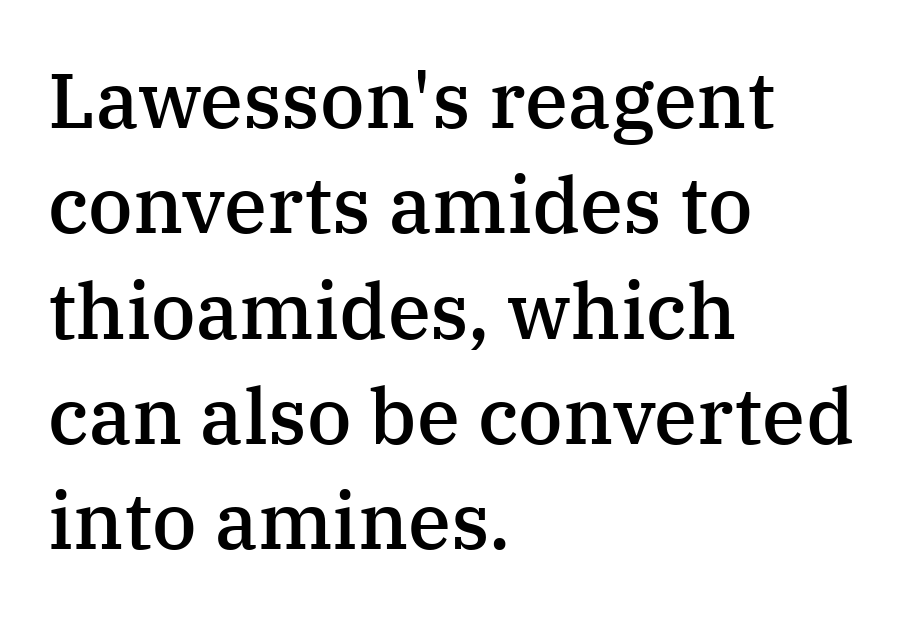
Q: Is the text bold? A: Semi-bold.
Q: Is the text italic (slanted)? A: No, it is upright.
Q: Is the typeface a serif or a sans-serif typeface? A: Serif.
Q: Is the text underlined? A: No.
Q: How is the paragraph aligned? A: Left-aligned.
Q: Is the spacing between letters normal or unusually wide? A: Normal.
Q: Is the spacing between lines tight, normal or loose? A: Normal.
Q: Width (condensed, normal, or wide)? A: Normal.
Q: Stroke contrast? A: Medium.
Q: x-height? A: Medium.
Q: Monospaced? A: No.
